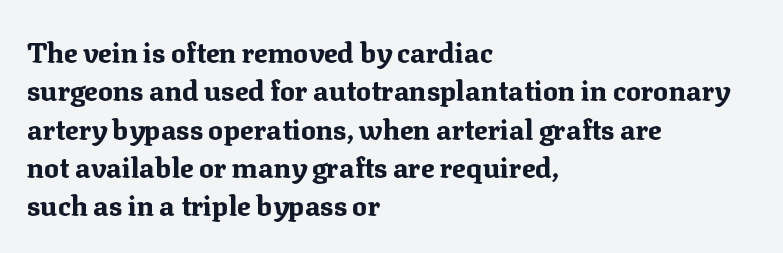
Weight check: bold — yes, fully. The letters advance in unequal steps, a hallmark of proportional type. Small tapered or slab feet sit at the stroke ends, so this counts as serif. Casual observation: everything's shoved over to the left.
